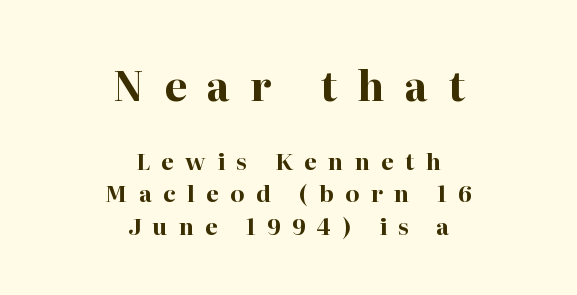
{"serif": "yes", "italic": "no", "bold": "yes", "weight": "bold", "width": "normal", "stroke_contrast": "high", "x_height": "medium", "monospaced": "no", "underline": "no", "align": "center", "line_spacing": "normal", "line_spacing_ratio": 1.4, "letter_spacing": "wide", "letter_spacing_em": 0.49, "larger_block": "first", "size_ratio": 1.78, "glyph_px": 41}
